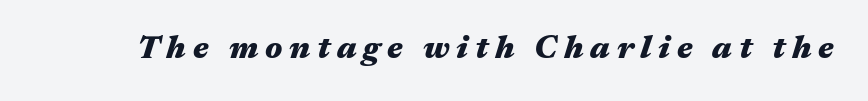
Weight: bold. The text carries the slant typical of an italic or oblique font. No word sits above an underline. A typesetter would call this proportional, since set widths differ per character. This rendering widens character spacing well past its baseline value.
